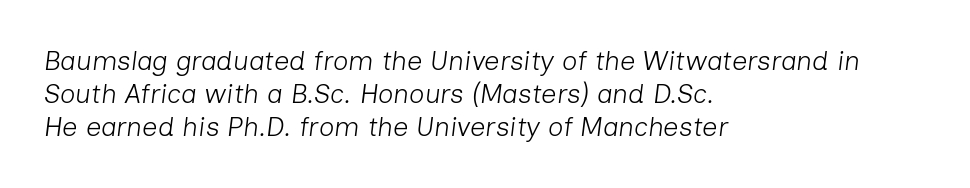
Plain, unruled lines of type. The ragged edge is on the right, which tells us the setting is flush left. Letters have the restrained weight of plain body copy at most. The typography opts for an oblique posture over an upright one. You could call the tracking neutral — neither tight nor loose.
